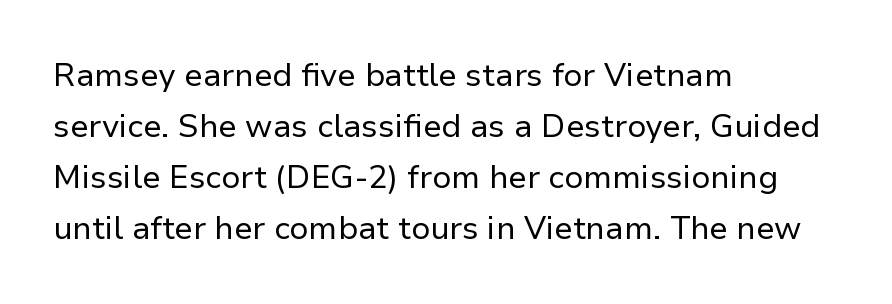
A bare baseline throughout the passage. The glyphs in this specimen are sans serif. The font sits on the lighter half of the weight spectrum, regular included. Rendered with straight, roman letterforms. Character widths vary here, with narrow letters taking less room than wide ones.
